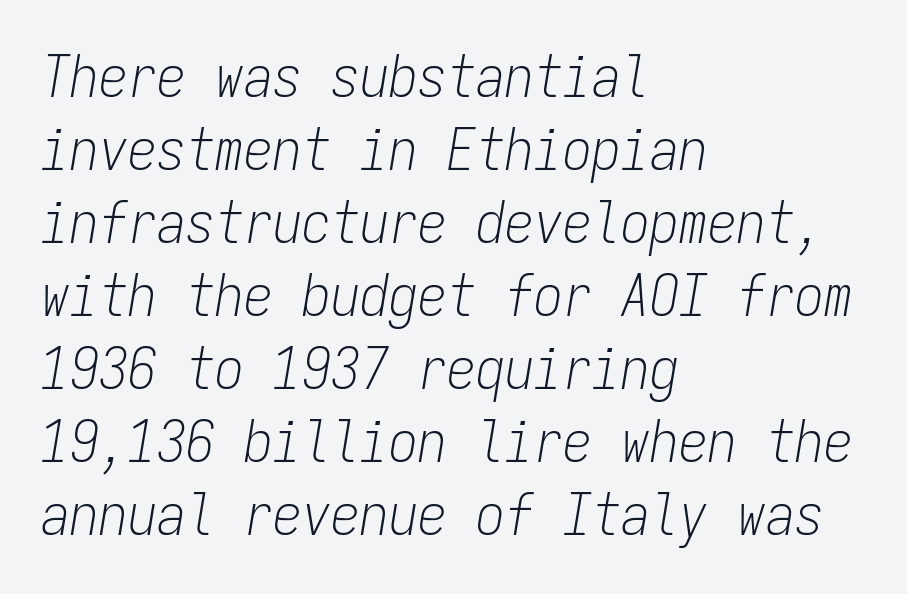
The image shows 58 px light, condensed type, italic (leaning right), monospaced; set left-aligned, normal line spacing (1.26x), normal letter spacing, not underlined; low stroke contrast and a medium x-height.
